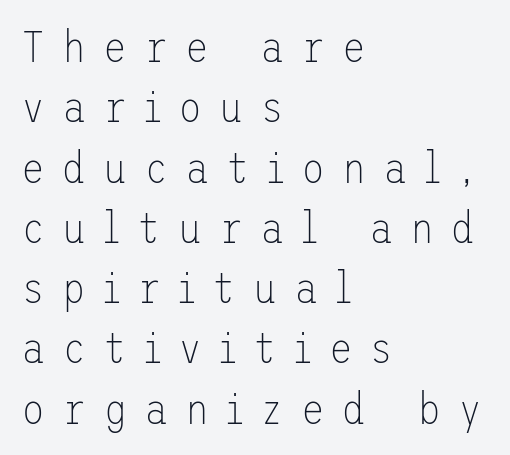
Q: Is the text bold? A: No.
Q: Is the text italic (slanted)? A: No, it is upright.
Q: Is the typeface a serif or a sans-serif typeface? A: Sans-serif.
Q: Is the text underlined? A: No.
Q: How is the paragraph aligned? A: Left-aligned.
Q: Is the spacing between letters normal or unusually wide? A: Unusually wide.
Q: Is the spacing between lines tight, normal or loose? A: Normal.
Q: Width (condensed, normal, or wide)? A: Normal.
Q: Stroke contrast? A: Low.
Q: x-height? A: Medium.
